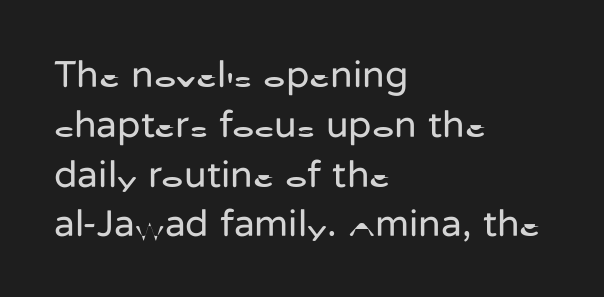
Q: Is the text bold? A: No.
Q: Is the text italic (slanted)? A: No, it is upright.
Q: Is the typeface a serif or a sans-serif typeface? A: Sans-serif.
Q: Is the text underlined? A: No.
Q: How is the paragraph aligned? A: Left-aligned.
Q: Is the spacing between letters normal or unusually wide? A: Normal.
Q: Is the spacing between lines tight, normal or loose? A: Normal.
Q: Width (condensed, normal, or wide)? A: Normal.
Q: Stroke contrast? A: Low.
Q: x-height? A: Medium.
Q: Monospaced? A: No.
